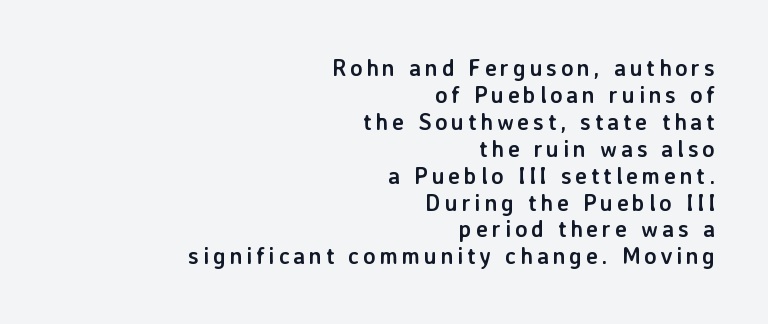
Q: Is the text bold? A: Yes.
Q: Is the text italic (slanted)? A: No, it is upright.
Q: Is the text underlined? A: No.
Q: How is the paragraph aligned? A: Right-aligned.
